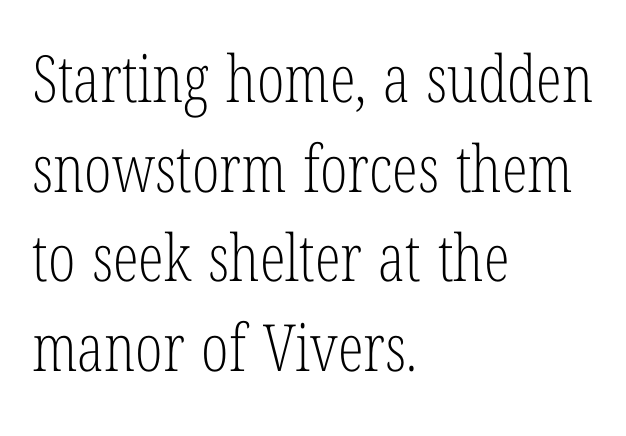
The image shows 65 px light, condensed serif type, upright; set left-aligned, normal line spacing (1.38x), normal letter spacing, not underlined; low stroke contrast and a medium x-height.
